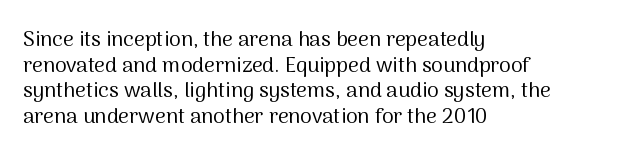
{"italic": "no", "bold": "no", "underline": "no", "align": "left", "line_spacing_ratio": 1.22, "letter_spacing": "normal", "letter_spacing_em": 0.0, "glyph_px": 21}
